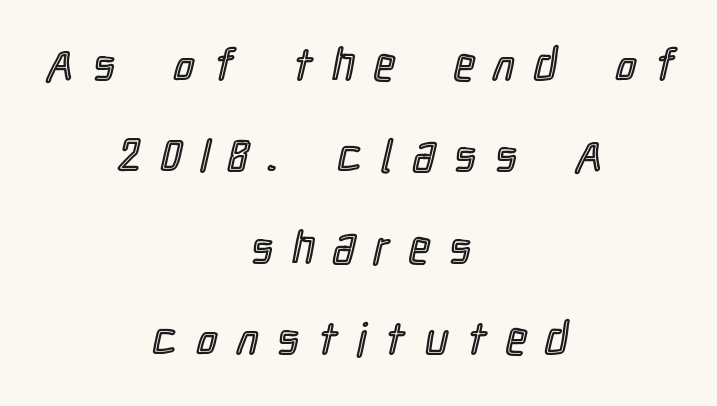
The image shows 45 px condensed type; set centered, loose line spacing (2.03x), unusually wide letter spacing (+0.44 em), not underlined; a medium x-height.
